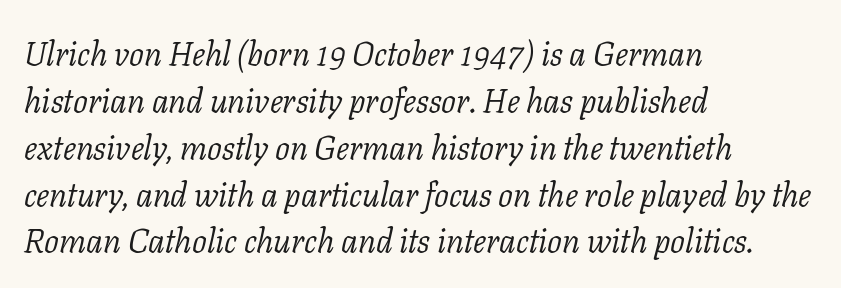
The image shows 33 px light serif type, italic (leaning right); set left-aligned, normal line spacing (1.42x), normal letter spacing, not underlined; low stroke contrast and a medium x-height.
